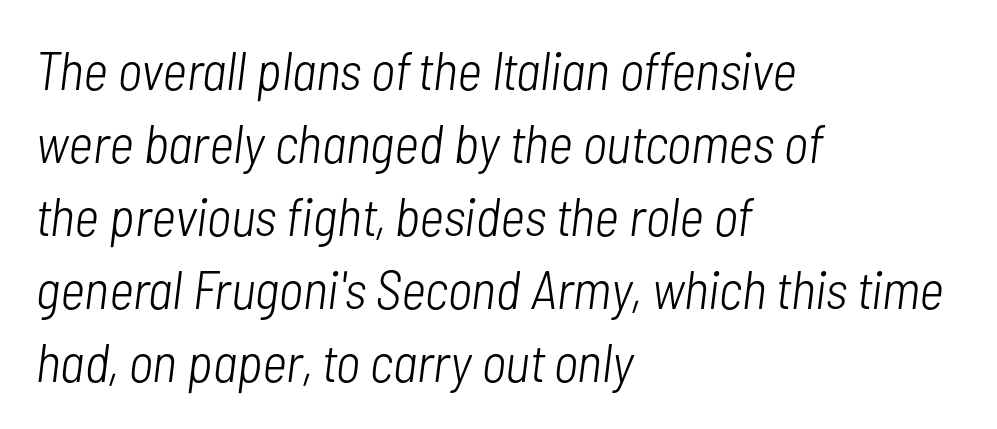
{"italic": "yes", "lean": "right", "slant_degrees": 7, "bold": "no", "weight": "light", "width": "condensed", "stroke_contrast": "low", "x_height": "medium", "monospaced": "no", "underline": "no", "align": "left", "line_spacing": "normal", "line_spacing_ratio": 1.35, "letter_spacing": "normal", "letter_spacing_em": 0.0, "glyph_px": 54}
